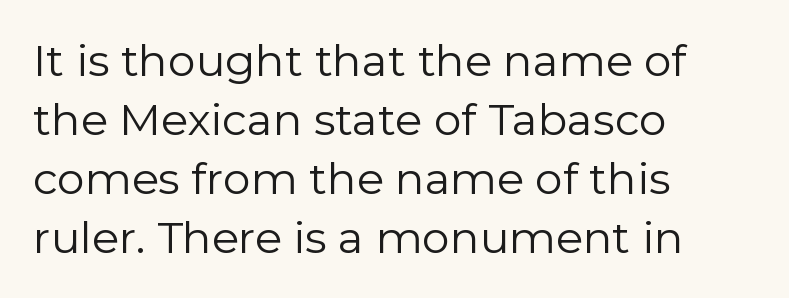
Q: Is the text bold? A: No.
Q: Is the text italic (slanted)? A: No, it is upright.
Q: Is the typeface a serif or a sans-serif typeface? A: Sans-serif.
Q: Is the text underlined? A: No.
Q: How is the paragraph aligned? A: Left-aligned.
Q: Is the spacing between letters normal or unusually wide? A: Normal.
Q: Is the spacing between lines tight, normal or loose? A: Normal.
Q: Width (condensed, normal, or wide)? A: Normal.
Q: Stroke contrast? A: Low.
Q: x-height? A: Medium.
Q: Monospaced? A: No.
